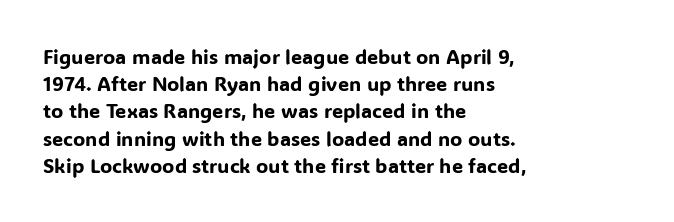
Q: Is the text italic (slanted)? A: No, it is upright.
Q: Is the text underlined? A: No.
Q: How is the paragraph aligned? A: Left-aligned.
Q: Is the spacing between letters normal or unusually wide? A: Normal.
Q: Is the spacing between lines tight, normal or loose? A: Normal.
